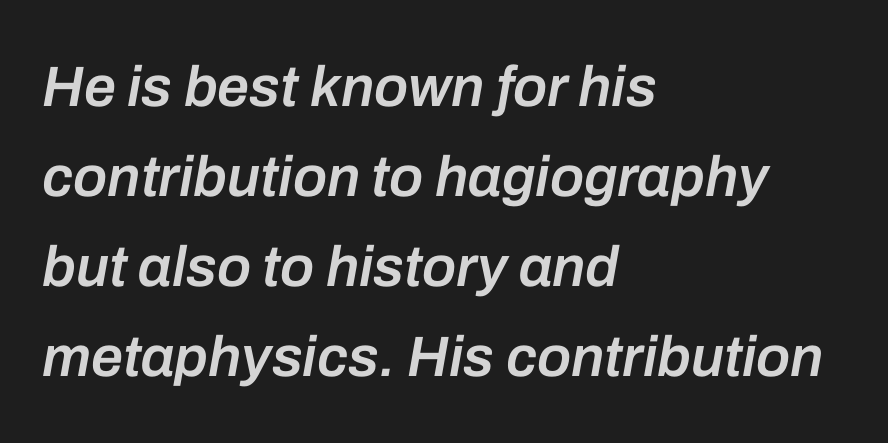
Here the designer chose a conventional face with non-uniform glyph widths. This sample uses plain, unmodified letter spacing. In terms of posture, this sample is oblique. In terms of leading, this rendering sits right in the middle.
